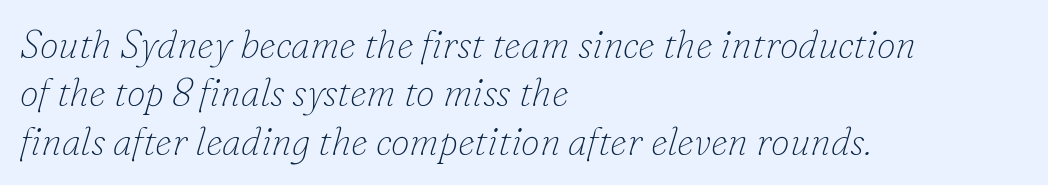
The image shows 38 px thin serif type, italic (leaning right); set left-aligned, normal line spacing (1.27x), normal letter spacing, not underlined; low stroke contrast and a small x-height.
